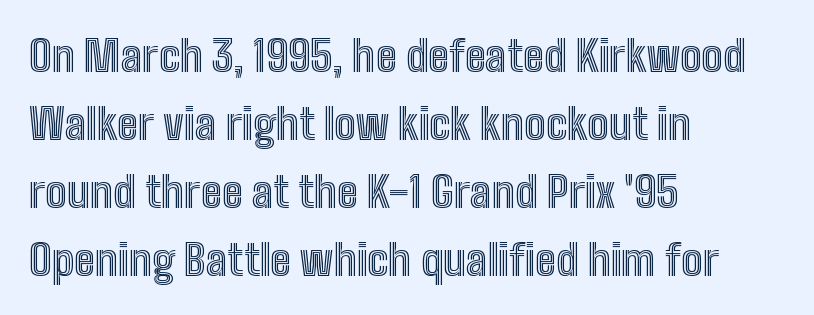
The rag falls on the right side of this text block. This block has exactly the height ordinary leading produces. Rendered with straight, roman letterforms. The foot of each line stays bare and open. Honestly, the letter spacing is just normal — you wouldn't notice it. A typesetter would call this proportional, since set widths differ per character.
